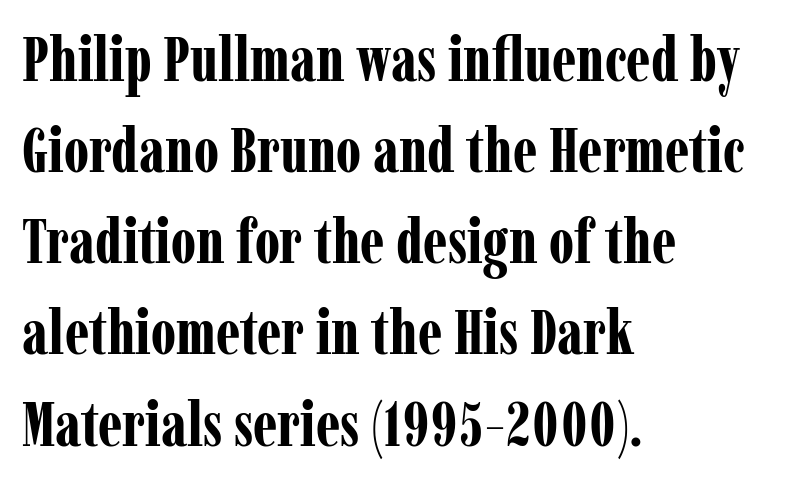
{"serif": "yes", "italic": "no", "bold": "yes", "weight": "bold", "width": "condensed", "stroke_contrast": "low", "x_height": "medium", "monospaced": "no", "underline": "no", "align": "left", "line_spacing": "normal", "line_spacing_ratio": 1.47, "letter_spacing": "normal", "letter_spacing_em": 0.0, "glyph_px": 62}
